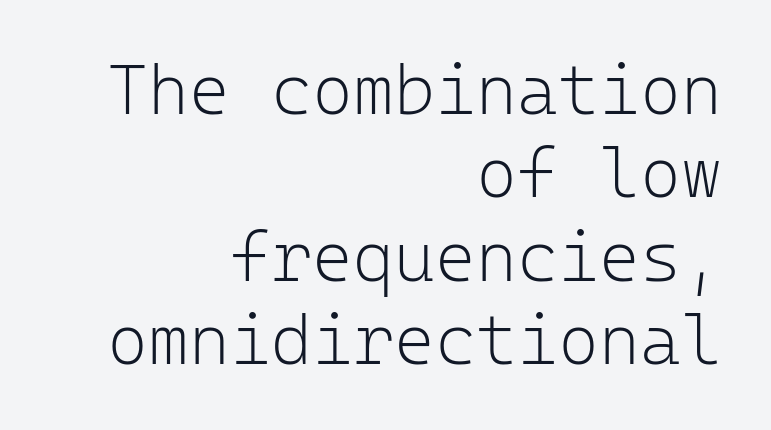
The weight would be labelled regular, book, light, or lighter still. The letterforms sit shoulder to shoulder at normal distance. Notice how the passage keeps a crisp vertical edge on the right only. Monospaced: the letters line up in strict vertical columns. Stroke terminals: plain, sans-serif. Is there any slant? The stems are plumb.
